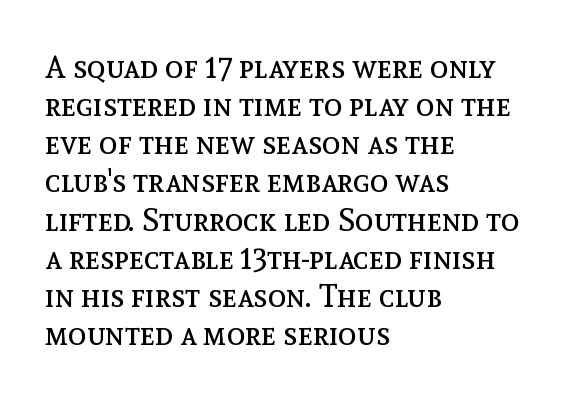
The image shows 31 px regular-weight type, upright; set left-aligned, line spacing 1.23x, normal letter spacing, not underlined; a medium x-height.
